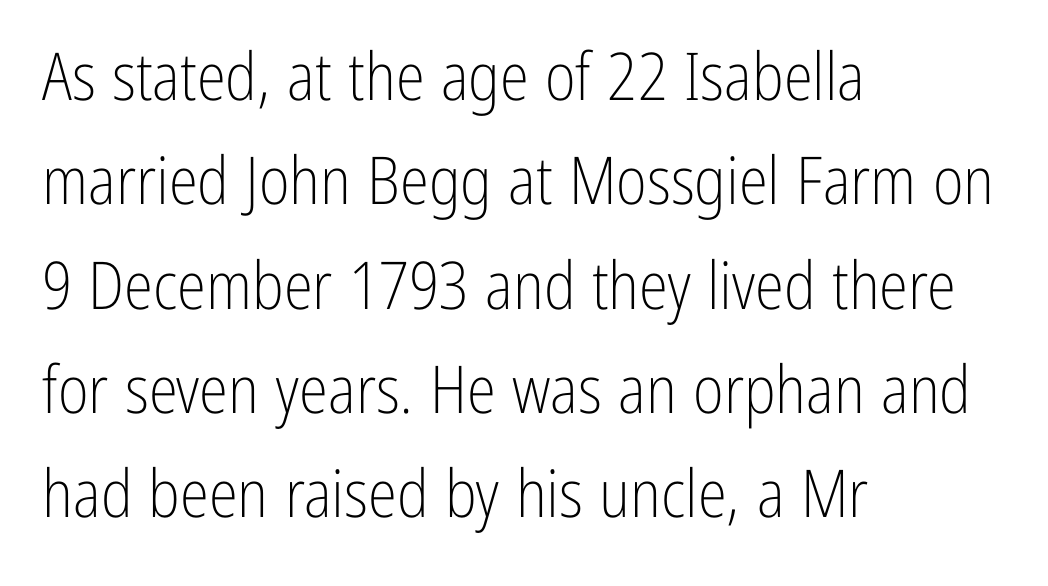
{"serif": "no", "italic": "no", "bold": "no", "weight": "light", "width": "condensed", "stroke_contrast": "low", "x_height": "medium", "monospaced": "no", "underline": "no", "align": "left", "line_spacing": "normal", "line_spacing_ratio": 1.58, "letter_spacing": "normal", "letter_spacing_em": 0.0, "glyph_px": 66}
